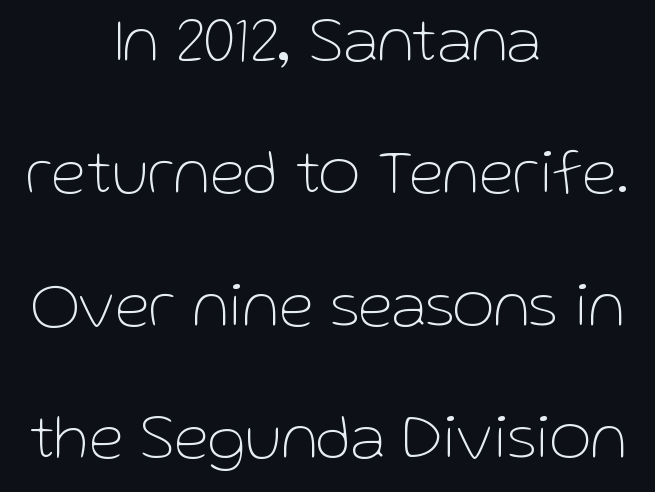
Q: Is the text bold? A: No.
Q: Is the text italic (slanted)? A: No, it is upright.
Q: Is the typeface a serif or a sans-serif typeface? A: Sans-serif.
Q: Is the text underlined? A: No.
Q: How is the paragraph aligned? A: Centered.
Q: Is the spacing between letters normal or unusually wide? A: Normal.
Q: Is the spacing between lines tight, normal or loose? A: Loose.
Q: Width (condensed, normal, or wide)? A: Normal.
Q: Stroke contrast? A: Low.
Q: x-height? A: Medium.
Q: Monospaced? A: No.
